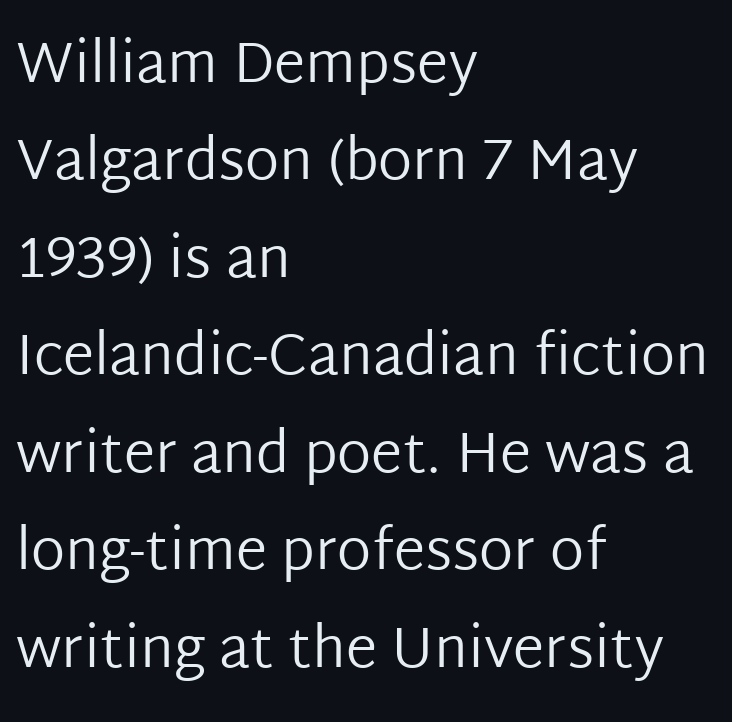
Descenders hang freely into open space. If you drew a ruler down the left edge, every line would touch it. The weight would be labelled regular, book, light, or lighter still. What stands out about the letter spacing? Nothing — it is the standard amount. Think of a printed novel: that variable character pitch is what you see here. The rendering shows plain stroke endings on the letterforms — a sans-serif design.
